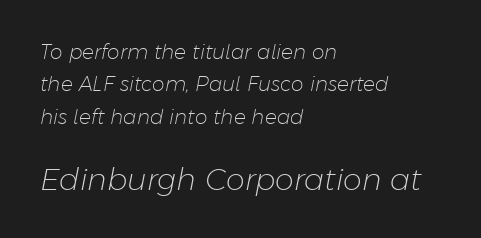
Q: Is the text bold? A: No.
Q: Is the text italic (slanted)? A: Yes, it leans right by about 11 degrees.
Q: Is the text underlined? A: No.
Q: How is the paragraph aligned? A: Left-aligned.
Q: Is the spacing between letters normal or unusually wide? A: Normal.
Q: Is the spacing between lines tight, normal or loose? A: Normal.
Q: Which block of text is set in a larger size, the first (top) or the second (bottom)? A: The second (bottom) one.
Q: Width (condensed, normal, or wide)? A: Normal.
Q: Stroke contrast? A: Low.
Q: x-height? A: Medium.
Q: Monospaced? A: No.
